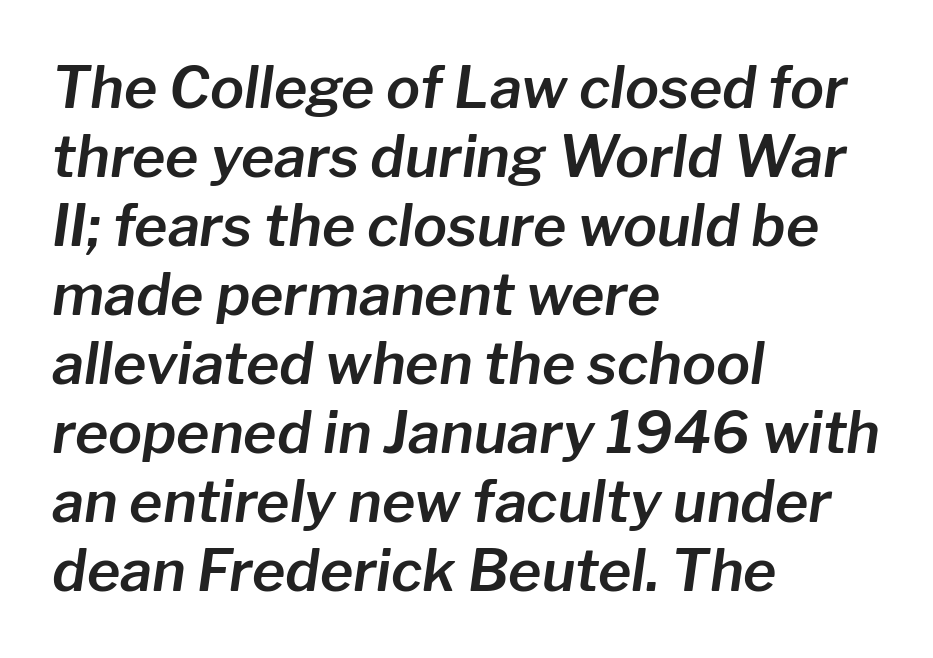
Honestly, there is no underline to notice here at all. The letters advance in unequal steps, a hallmark of proportional type. This sample is left-justified, so line endings fall wherever the words run out. The glyphs look as if they've been sheared to an angle. Tracking here is standard; glyphs follow each other at the usual distance.
